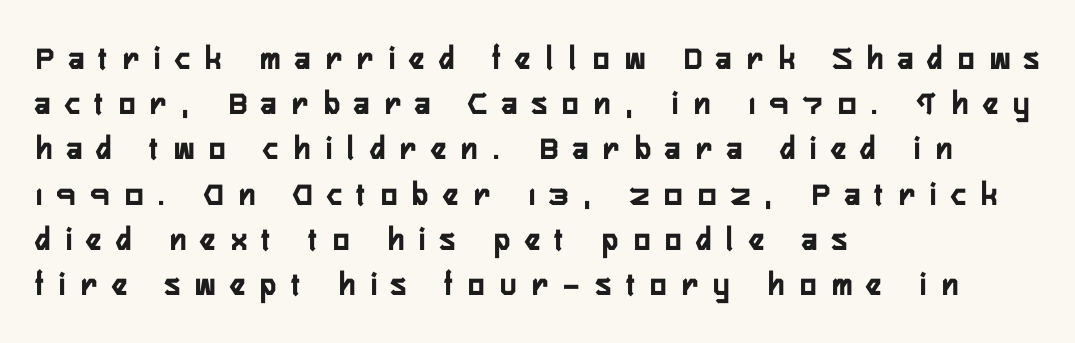
These lines were composed using upright roman letters. The letterforms stand isolated, each surrounded by extra space. Do the characters align in a grid? No, the font is proportional. Lines of text with bare space underneath. The rendering shows plain stroke endings on the letterforms — a sans-serif design. Does the leading feel generous? No, just average.
